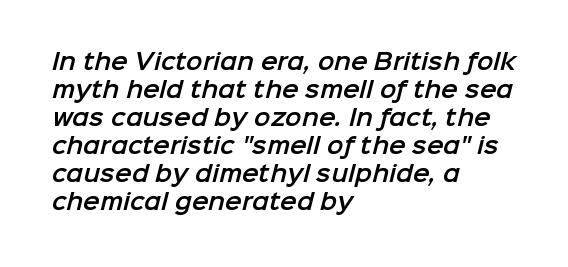
{"underline": "no", "align": "left", "line_spacing": "normal", "line_spacing_ratio": 1.27, "letter_spacing": "normal", "letter_spacing_em": 0.0, "glyph_px": 22}
